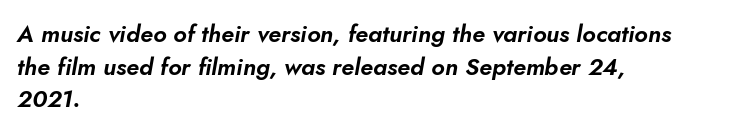
The image shows 24 px text type, italic (leaning right); set left-aligned, normal line spacing (1.36x), normal letter spacing, not underlined.
